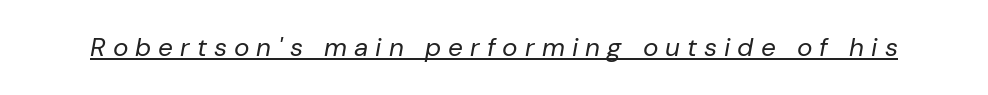
There is plenty of visible air inserted between adjacent glyphs. A quiet, ordinary-to-light weight characterises the typeface. Underlined type. You can tell it's italic because the verticals aren't actually vertical.
